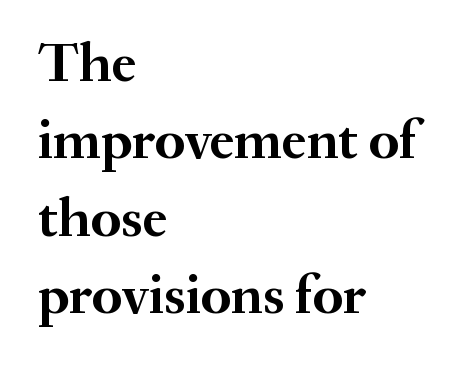
Q: Is the text bold? A: Yes.
Q: Is the text italic (slanted)? A: No, it is upright.
Q: Is the typeface a serif or a sans-serif typeface? A: Serif.
Q: Is the text underlined? A: No.
Q: How is the paragraph aligned? A: Left-aligned.
Q: Is the spacing between letters normal or unusually wide? A: Normal.
Q: Is the spacing between lines tight, normal or loose? A: Normal.
Q: Width (condensed, normal, or wide)? A: Normal.
Q: Stroke contrast? A: Medium.
Q: x-height? A: Small.
Q: Monospaced? A: No.
